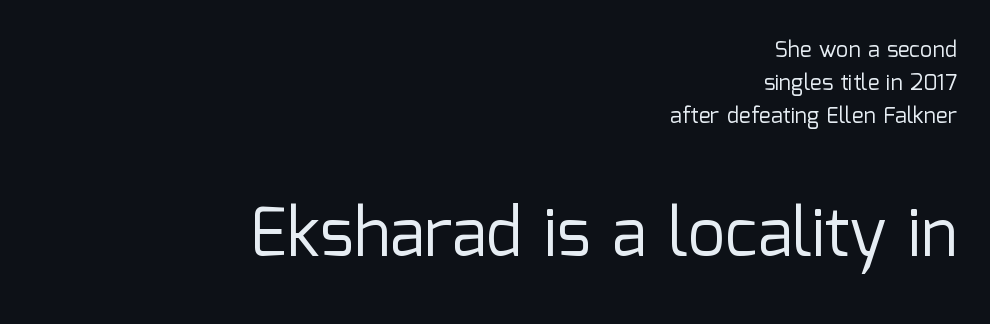
The image shows 66 px regular-weight sans-serif type, upright; set right-aligned, normal line spacing (1.51x), normal letter spacing, not underlined; the second (bottom) block is 3.0x larger; low stroke contrast and a medium x-height.
